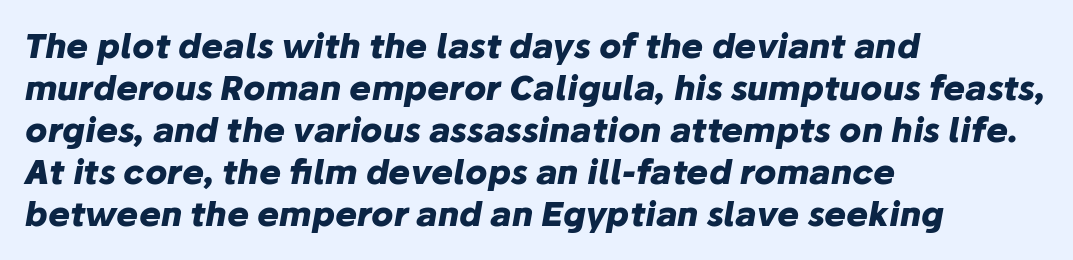
Type without underlining. The gaps between neighbouring characters are ordinary and unremarkable. Posture: slanted. Notice how thick the strokes are: this is what a full bold looks like. A typesetter would call this proportional, since set widths differ per character.
